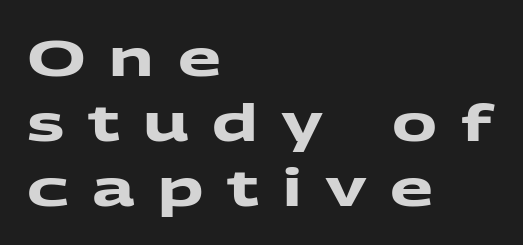
{"serif": "no", "bold": "yes", "weight": "heavy", "width": "wide", "stroke_contrast": "medium", "x_height": "medium", "monospaced": "no", "underline": "no", "align": "left", "line_spacing": "normal", "line_spacing_ratio": 1.3, "letter_spacing": "wide", "letter_spacing_em": 0.47, "glyph_px": 50}
